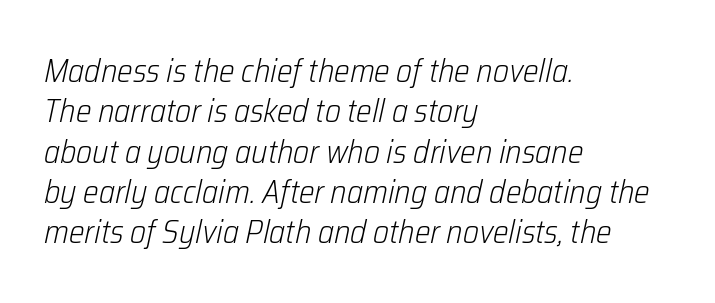
Q: Is the text bold? A: No.
Q: Is the text italic (slanted)? A: Yes, it leans right by about 12 degrees.
Q: Is the text underlined? A: No.
Q: How is the paragraph aligned? A: Left-aligned.
Q: Is the spacing between letters normal or unusually wide? A: Normal.
Q: Width (condensed, normal, or wide)? A: Condensed.
Q: Stroke contrast? A: Low.
Q: x-height? A: Medium.
Q: Monospaced? A: No.
